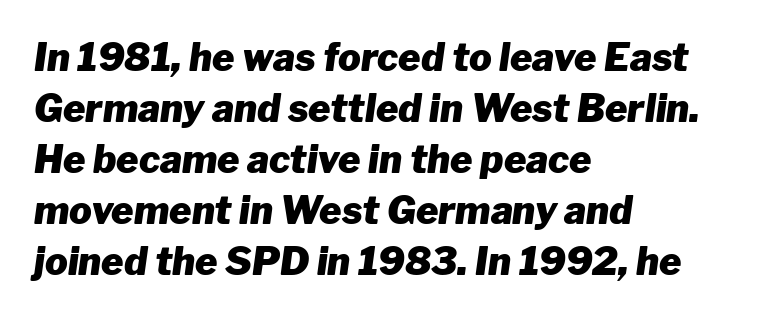
Every letter is thick-stroked: bold, no question. Tracking value appears to be zero — textbook default spacing. Check the space under the baseline: it is left empty. This sample uses an oblique cut, with every glyph tilted off the vertical.
